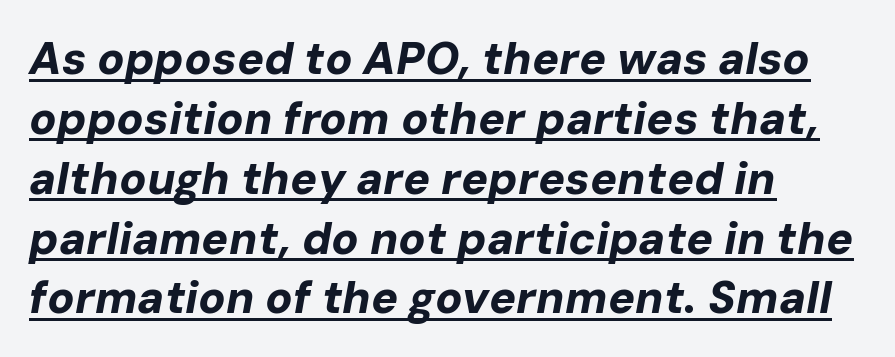
The rendered words wear a rule along their underside. Letter spacing: default. How would I describe the line gaps? Plain and ordinary. Visually the block forms a straight wall on the left and a jagged coastline on the right.
